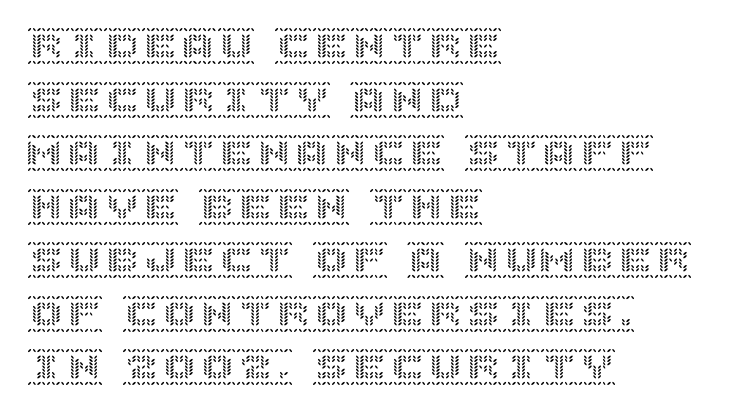
{"italic": "no", "width": "normal", "x_height": "large", "underline": "no", "align": "left", "line_spacing": "normal", "line_spacing_ratio": 1.41, "letter_spacing": "normal", "letter_spacing_em": 0.0, "glyph_px": 38}
